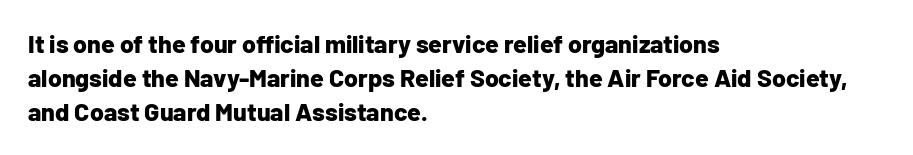
{"italic": "no", "bold": "yes", "underline": "no", "align": "left", "line_spacing": "normal", "line_spacing_ratio": 1.36, "letter_spacing": "normal", "letter_spacing_em": 0.0, "glyph_px": 25}
